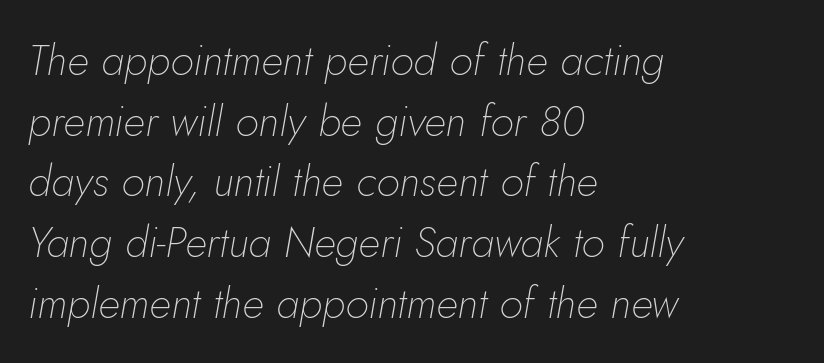
The image shows 43 px thin type, italic (leaning right); set left-aligned, normal line spacing (1.41x), normal letter spacing, not underlined; low stroke contrast and a small x-height.
